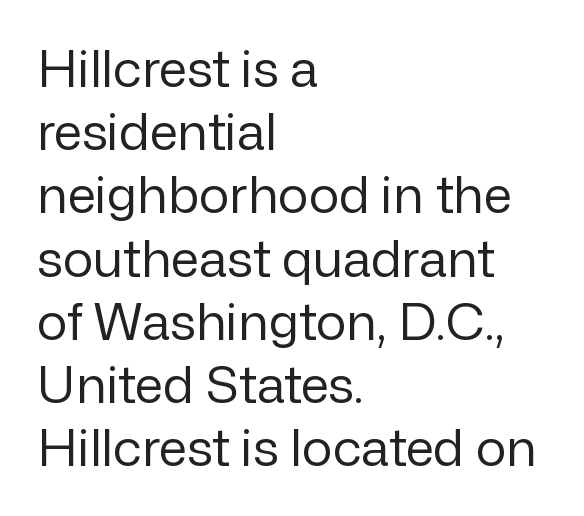
{"serif": "no", "italic": "no", "bold": "no", "weight": "regular", "width": "normal", "stroke_contrast": "low", "x_height": "medium", "monospaced": "no", "underline": "no", "align": "left", "line_spacing_ratio": 1.24, "letter_spacing": "normal", "letter_spacing_em": 0.0, "glyph_px": 51}
